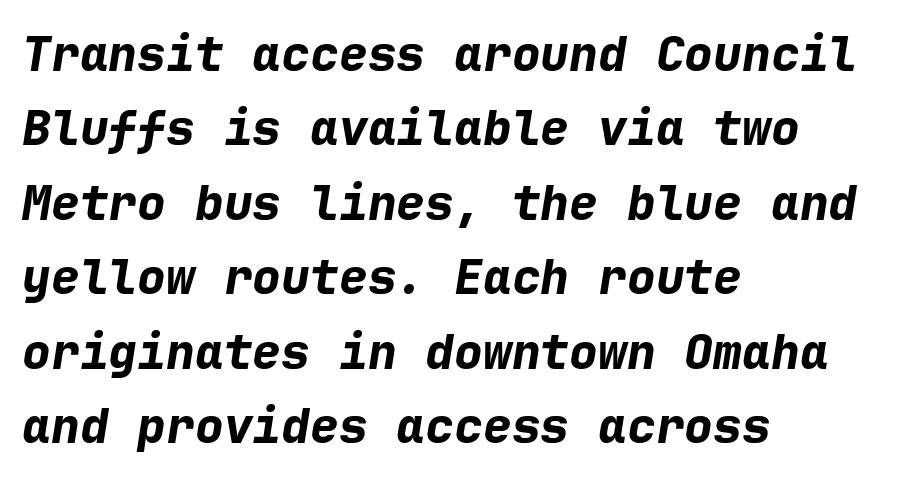
The image shows 48 px bold type, italic (leaning right), monospaced; set left-aligned, normal line spacing (1.55x), normal letter spacing, not underlined; low stroke contrast and a medium x-height.
